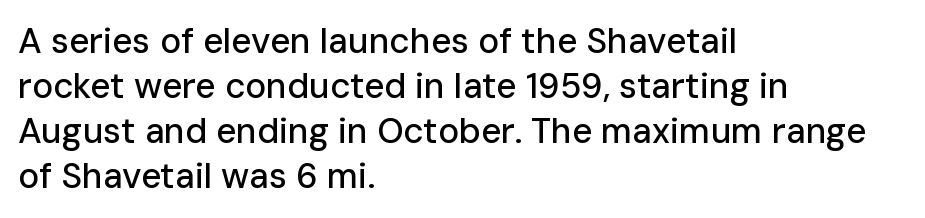
Every character sits straight up, as roman type does. The text block is weighted toward the left margin, trailing off unevenly rightward. The typeface chosen for these lines omits serifs. Underlining? Definitely not there.
